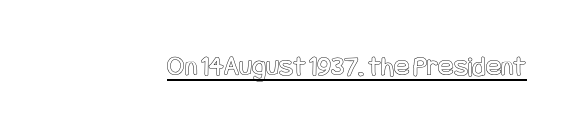
{"italic": "no", "width": "condensed", "x_height": "large", "underline": "yes", "letter_spacing": "normal", "letter_spacing_em": 0.0, "glyph_px": 29}
